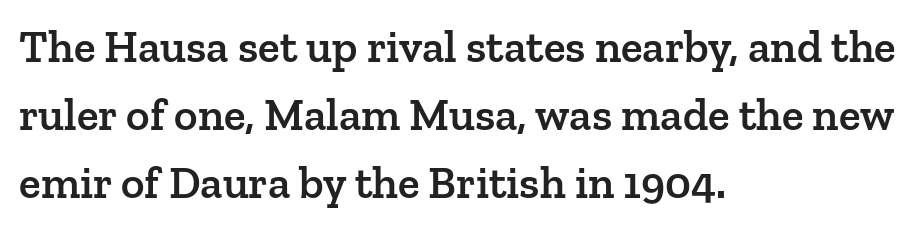
Q: Is the text bold? A: Semi-bold.
Q: Is the text italic (slanted)? A: No, it is upright.
Q: Is the typeface a serif or a sans-serif typeface? A: Serif.
Q: Is the text underlined? A: No.
Q: How is the paragraph aligned? A: Left-aligned.
Q: Is the spacing between letters normal or unusually wide? A: Normal.
Q: Is the spacing between lines tight, normal or loose? A: Normal.
Q: Width (condensed, normal, or wide)? A: Normal.
Q: Stroke contrast? A: Low.
Q: x-height? A: Medium.
Q: Monospaced? A: No.
